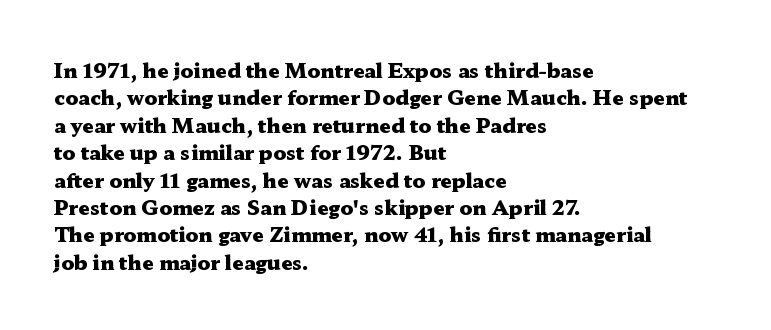
Q: Is the text bold? A: Yes.
Q: Is the text italic (slanted)? A: No, it is upright.
Q: Is the text underlined? A: No.
Q: How is the paragraph aligned? A: Left-aligned.
Q: Is the spacing between letters normal or unusually wide? A: Normal.
Q: Is the spacing between lines tight, normal or loose? A: Normal.
